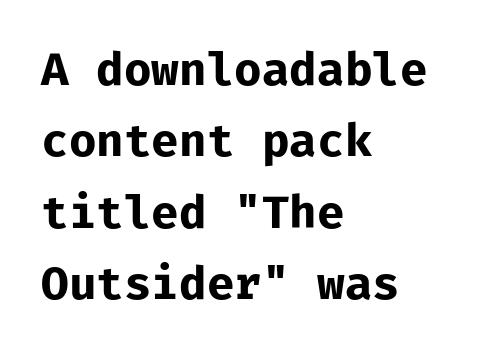
Q: Is the text bold? A: Yes.
Q: Is the text italic (slanted)? A: No, it is upright.
Q: Is the typeface a serif or a sans-serif typeface? A: Sans-serif.
Q: Is the text underlined? A: No.
Q: How is the paragraph aligned? A: Left-aligned.
Q: Is the spacing between letters normal or unusually wide? A: Normal.
Q: Is the spacing between lines tight, normal or loose? A: Normal.
Q: Width (condensed, normal, or wide)? A: Normal.
Q: Stroke contrast? A: Low.
Q: x-height? A: Medium.
Q: Monospaced? A: Yes.
